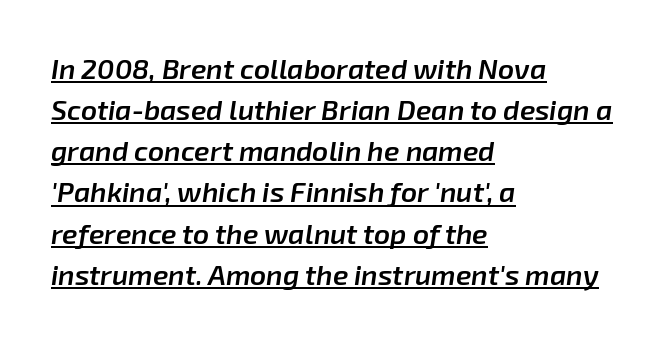
The gaps between neighbouring characters are ordinary and unremarkable. Here the designer chose a conventional face with non-uniform glyph widths. Is there an underline? Yes — a line sits under the letters. The font's italic variant was chosen for this text. Typographic density is moderately raised because the face is semibold.
